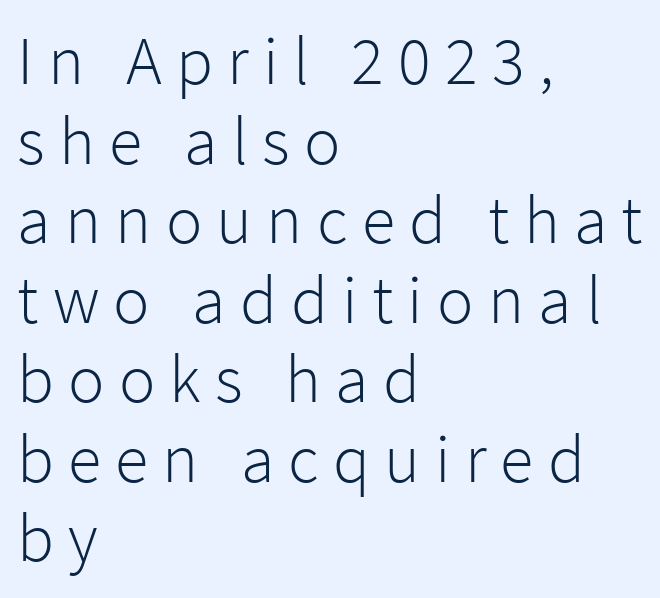
Q: Is the text bold? A: No.
Q: Is the text italic (slanted)? A: No, it is upright.
Q: Is the typeface a serif or a sans-serif typeface? A: Sans-serif.
Q: Is the text underlined? A: No.
Q: How is the paragraph aligned? A: Left-aligned.
Q: Is the spacing between letters normal or unusually wide? A: Unusually wide.
Q: Width (condensed, normal, or wide)? A: Normal.
Q: Stroke contrast? A: Low.
Q: x-height? A: Medium.
Q: Monospaced? A: No.
